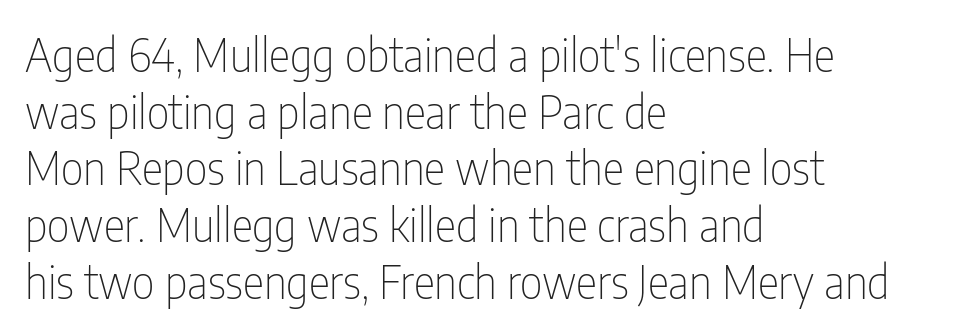
The image shows 45 px thin, condensed sans-serif type, upright; set left-aligned, normal line spacing (1.26x), normal letter spacing, not underlined; low stroke contrast and a medium x-height.
